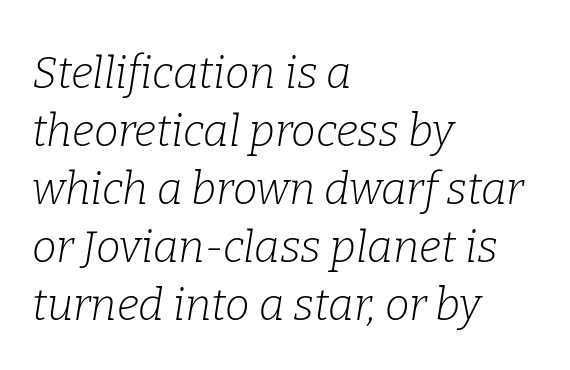
The image shows 44 px light serif type, italic (leaning right); set left-aligned, normal line spacing (1.32x), normal letter spacing, not underlined; low stroke contrast and a medium x-height.
